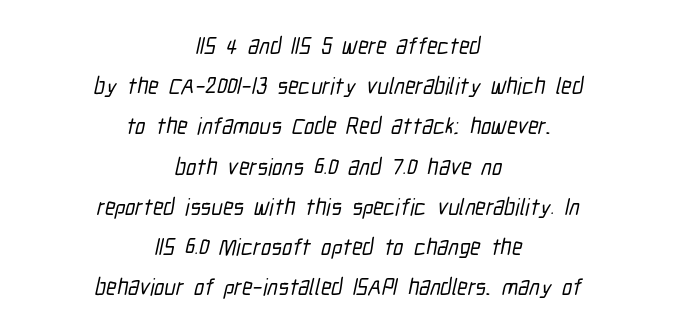
{"underline": "no", "align": "center", "line_spacing_ratio": 1.75, "letter_spacing": "normal", "letter_spacing_em": 0.0, "glyph_px": 23}
